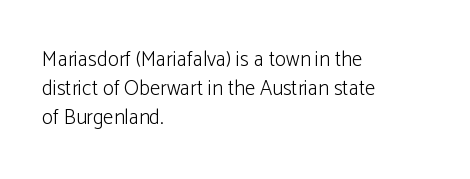
Q: Is the text bold? A: No.
Q: Is the text italic (slanted)? A: No, it is upright.
Q: Is the text underlined? A: No.
Q: How is the paragraph aligned? A: Left-aligned.
Q: Is the spacing between letters normal or unusually wide? A: Normal.
Q: Is the spacing between lines tight, normal or loose? A: Normal.
